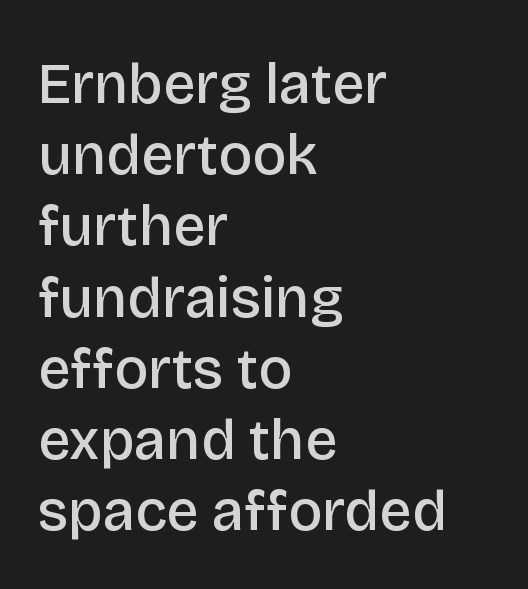
Q: Is the text bold? A: Semi-bold.
Q: Is the text italic (slanted)? A: No, it is upright.
Q: Is the typeface a serif or a sans-serif typeface? A: Sans-serif.
Q: Is the text underlined? A: No.
Q: How is the paragraph aligned? A: Left-aligned.
Q: Is the spacing between letters normal or unusually wide? A: Normal.
Q: Is the spacing between lines tight, normal or loose? A: Normal.
Q: Width (condensed, normal, or wide)? A: Normal.
Q: Stroke contrast? A: Low.
Q: x-height? A: Large.
Q: Monospaced? A: No.
